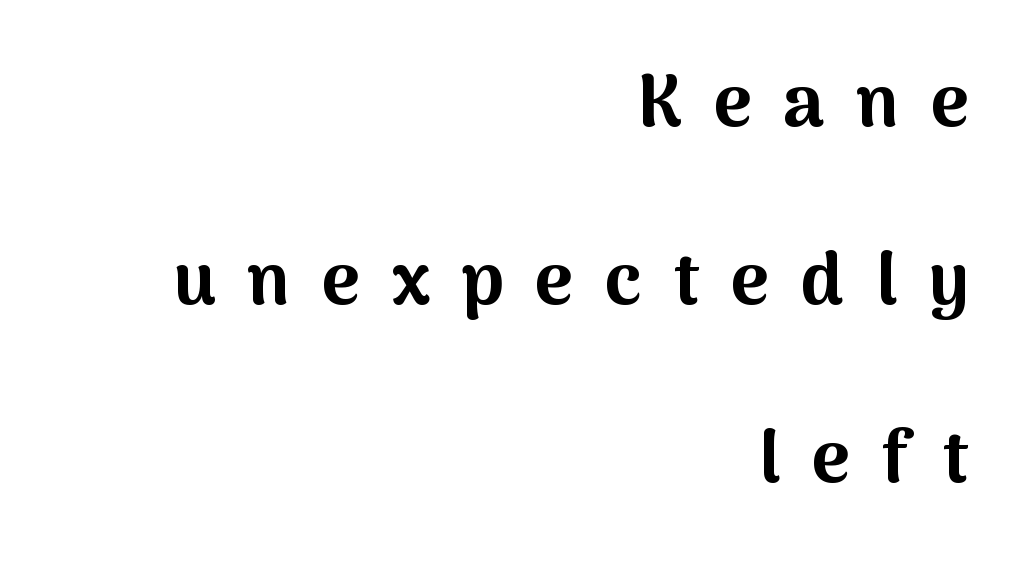
{"serif": "no", "italic": "no", "bold": "yes", "weight": "bold", "width": "normal", "stroke_contrast": "medium", "x_height": "medium", "monospaced": "no", "underline": "no", "align": "right", "line_spacing": "loose", "line_spacing_ratio": 2.44, "letter_spacing": "wide", "letter_spacing_em": 0.43, "glyph_px": 73}
